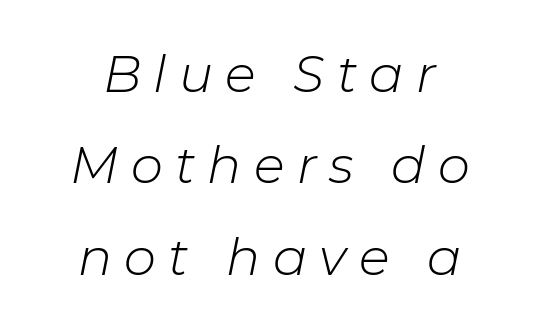
The image shows 51 px light type, italic (leaning right); set centered, line spacing 1.79x, unusually wide letter spacing (+0.24 em), not underlined; low stroke contrast and a medium x-height.
